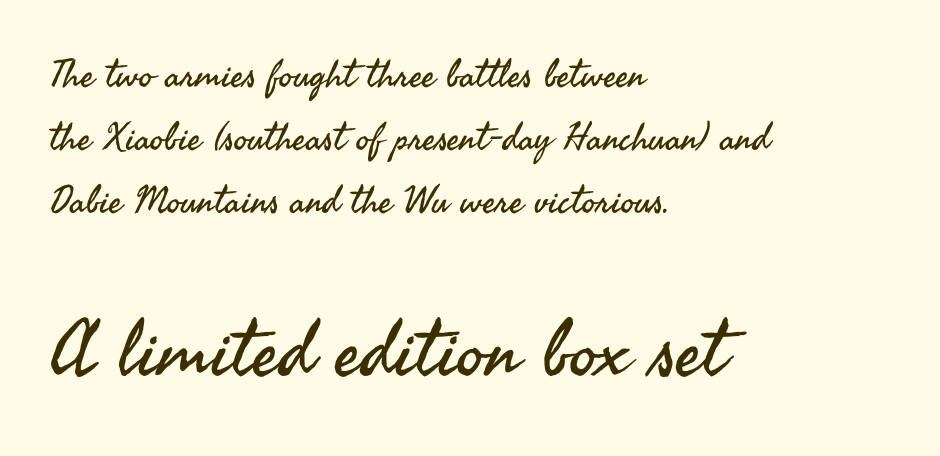
The image shows 77 px regular-weight sans-serif type; set left-aligned, normal line spacing (1.66x), normal letter spacing, not underlined; the second (bottom) block is 2.03x larger; medium stroke contrast and a small x-height.
